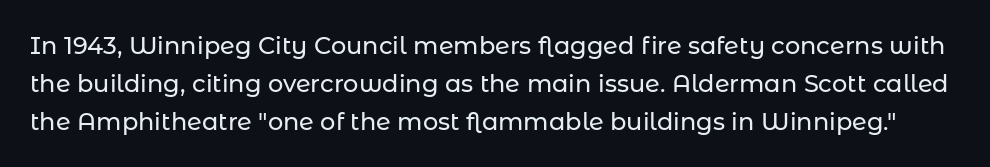
The image shows 24 px text type, upright; set normal line spacing (1.58x), normal letter spacing, not underlined.
